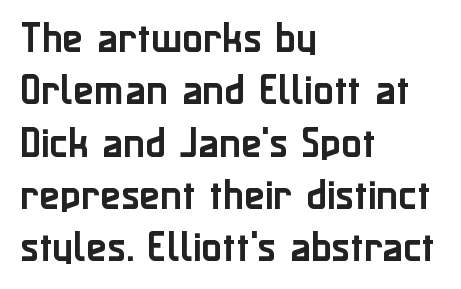
The image shows 34 px sans-serif type, upright; set left-aligned, normal line spacing (1.54x), normal letter spacing, not underlined; low stroke contrast and a medium x-height.
